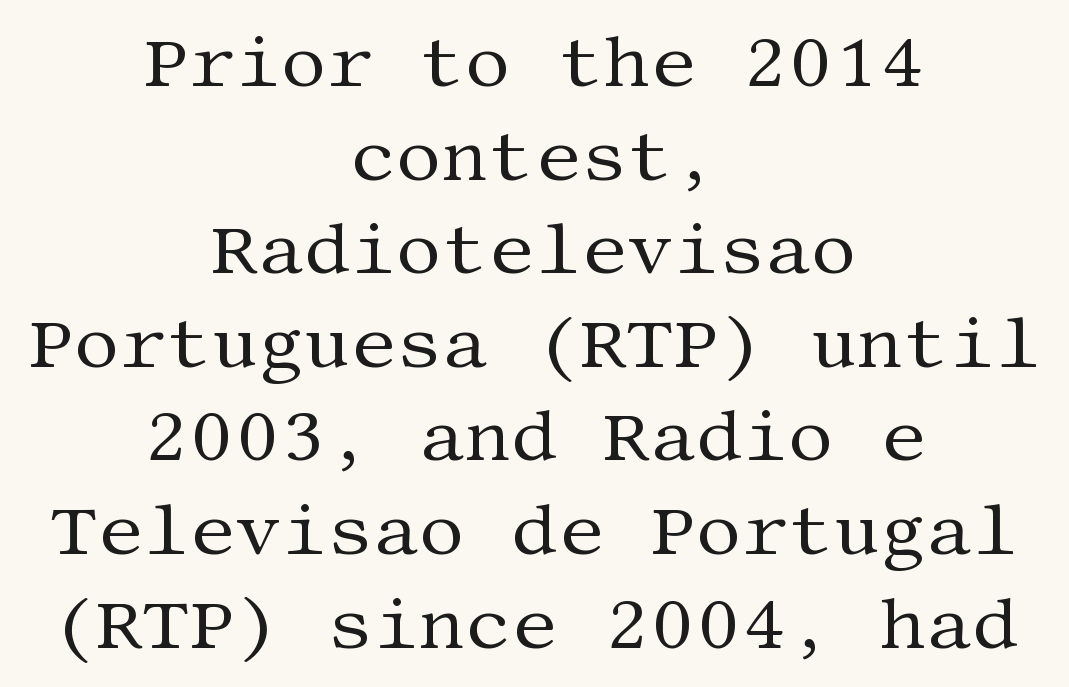
Q: Is the text bold? A: No.
Q: Is the text italic (slanted)? A: No, it is upright.
Q: Is the typeface a serif or a sans-serif typeface? A: Serif.
Q: Is the text underlined? A: No.
Q: How is the paragraph aligned? A: Centered.
Q: Is the spacing between letters normal or unusually wide? A: Normal.
Q: Is the spacing between lines tight, normal or loose? A: Normal.
Q: Width (condensed, normal, or wide)? A: Normal.
Q: Stroke contrast? A: Medium.
Q: x-height? A: Large.
